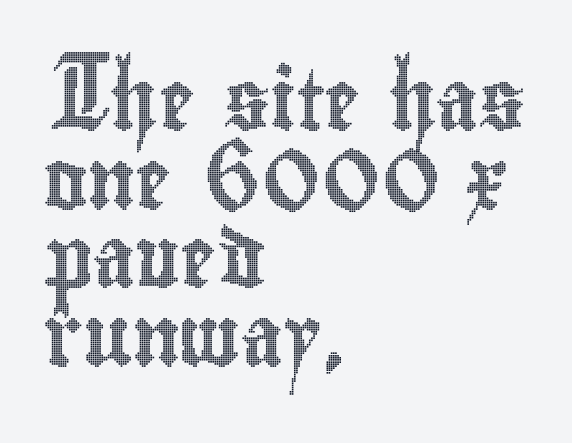
A bare baseline throughout the passage. A student would call this left alignment; a typographer would say flush left, rag right. Do the characters align in a grid? No, the font is proportional. The type is set solid horizontally, with unmodified tracking. Successive baselines arrive at the customary interval. It's the straight-up-and-down kind of type.
